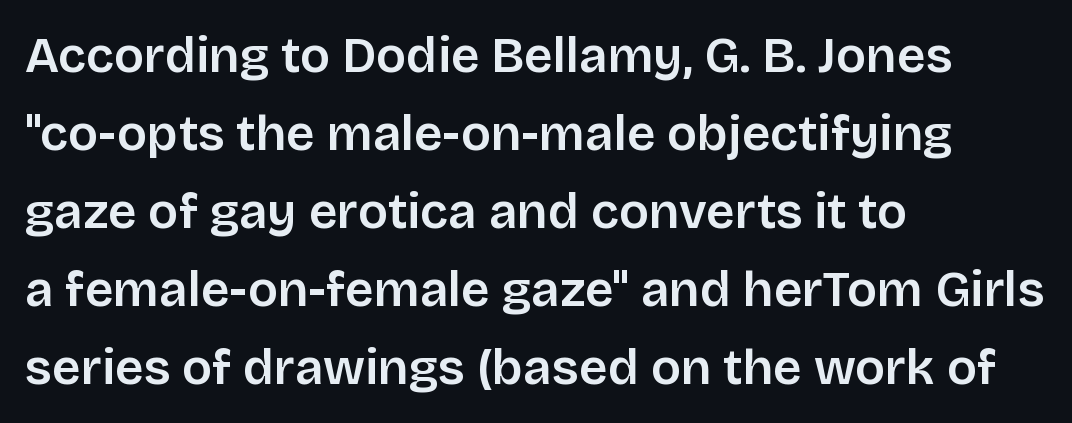
Characters remain perfectly vertical along every line. This rendering uses left alignment, leaving the right contour irregular. The passage shown stacks its lines at a standard gap. A bare baseline throughout the passage.
